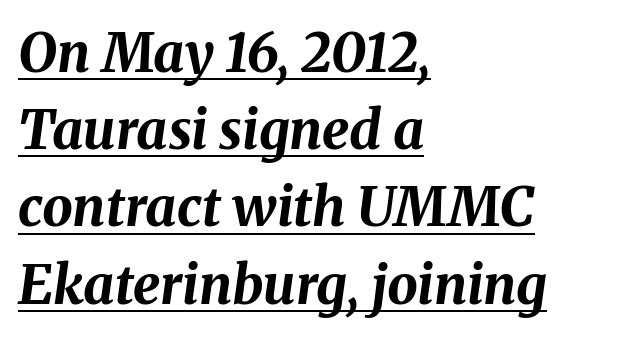
{"italic": "yes", "lean": "right", "slant_degrees": 8, "bold": "yes", "weight": "bold", "width": "normal", "stroke_contrast": "medium", "x_height": "medium", "monospaced": "no", "underline": "yes", "align": "left", "line_spacing": "normal", "line_spacing_ratio": 1.43, "letter_spacing": "normal", "letter_spacing_em": 0.0, "glyph_px": 54}
